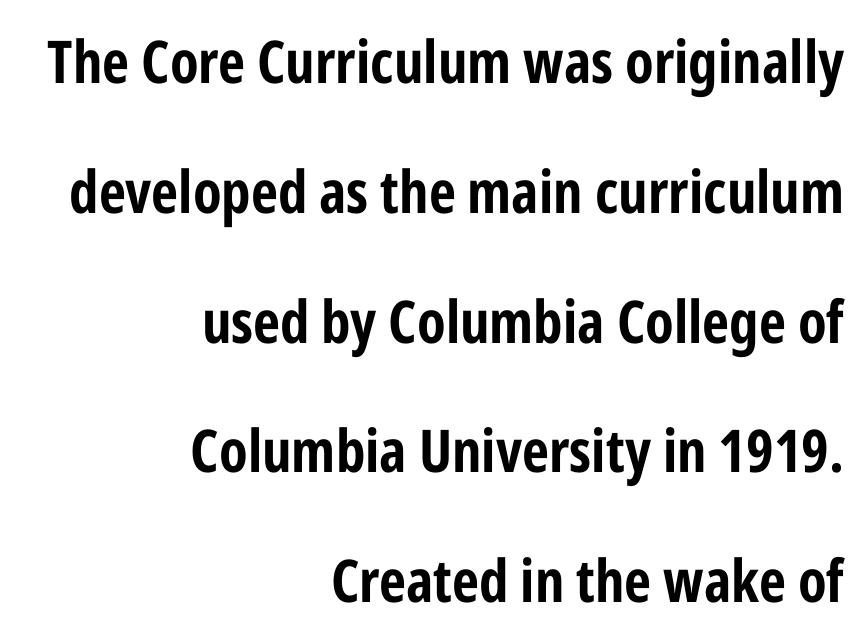
{"serif": "no", "italic": "no", "bold": "yes", "weight": "bold", "width": "condensed", "stroke_contrast": "low", "x_height": "medium", "monospaced": "no", "underline": "no", "align": "right", "line_spacing": "loose", "line_spacing_ratio": 2.2, "letter_spacing": "normal", "letter_spacing_em": 0.0, "glyph_px": 59}
